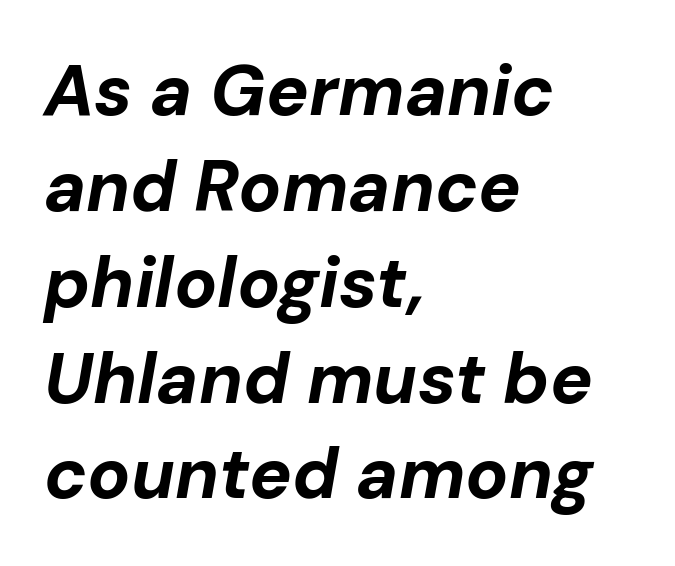
Q: Is the text bold? A: Yes.
Q: Is the text italic (slanted)? A: Yes, it leans right by about 10 degrees.
Q: Is the text underlined? A: No.
Q: How is the paragraph aligned? A: Left-aligned.
Q: Is the spacing between letters normal or unusually wide? A: Normal.
Q: Is the spacing between lines tight, normal or loose? A: Normal.
Q: Width (condensed, normal, or wide)? A: Normal.
Q: Stroke contrast? A: Low.
Q: x-height? A: Medium.
Q: Monospaced? A: No.
